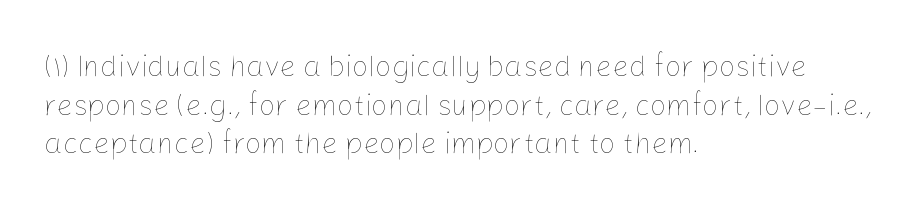
Q: Is the text bold? A: No.
Q: Is the text italic (slanted)? A: No, it is upright.
Q: Is the text underlined? A: No.
Q: How is the paragraph aligned? A: Left-aligned.
Q: Is the spacing between letters normal or unusually wide? A: Normal.
Q: Is the spacing between lines tight, normal or loose? A: Normal.
Q: Width (condensed, normal, or wide)? A: Normal.
Q: Stroke contrast? A: Low.
Q: x-height? A: Medium.
Q: Monospaced? A: No.
